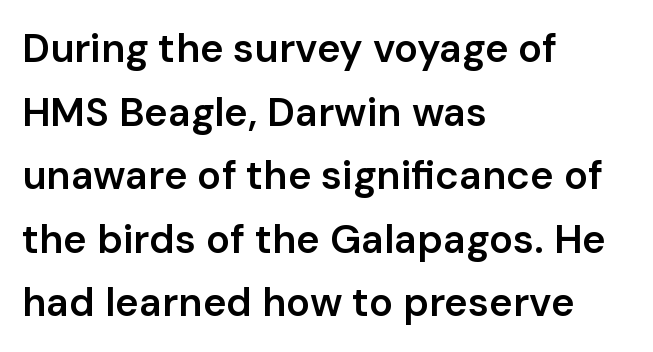
Q: Is the text bold? A: Semi-bold.
Q: Is the text italic (slanted)? A: No, it is upright.
Q: Is the typeface a serif or a sans-serif typeface? A: Sans-serif.
Q: Is the text underlined? A: No.
Q: How is the paragraph aligned? A: Left-aligned.
Q: Is the spacing between letters normal or unusually wide? A: Normal.
Q: Is the spacing between lines tight, normal or loose? A: Normal.
Q: Width (condensed, normal, or wide)? A: Normal.
Q: Stroke contrast? A: Low.
Q: x-height? A: Medium.
Q: Monospaced? A: No.
